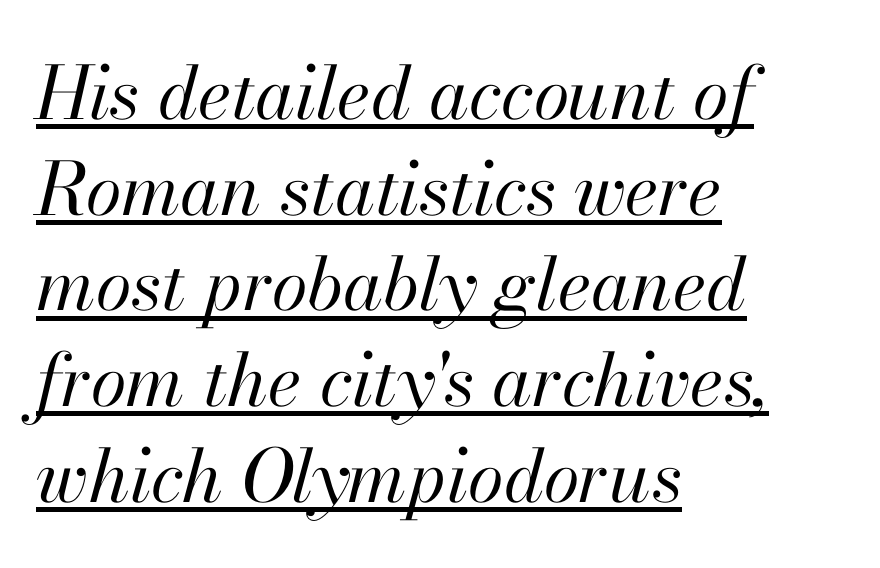
{"italic": "yes", "lean": "right", "slant_degrees": 13, "bold": "no", "weight": "regular", "width": "normal", "stroke_contrast": "high", "x_height": "small", "monospaced": "no", "underline": "yes", "align": "left", "line_spacing": "normal", "line_spacing_ratio": 1.31, "letter_spacing": "normal", "letter_spacing_em": 0.0, "glyph_px": 73}
